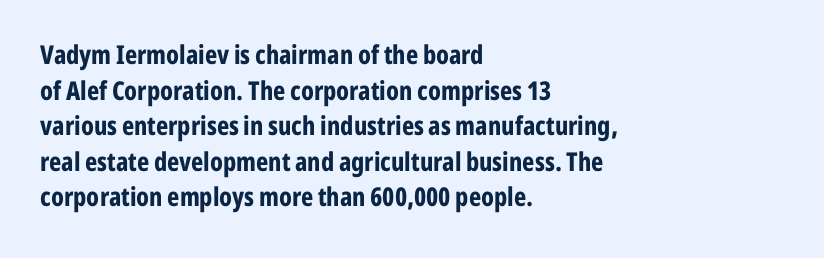
{"italic": "no", "bold": "yes", "underline": "no", "align": "left", "line_spacing": "normal", "line_spacing_ratio": 1.37, "letter_spacing": "normal", "letter_spacing_em": 0.0, "glyph_px": 26}
